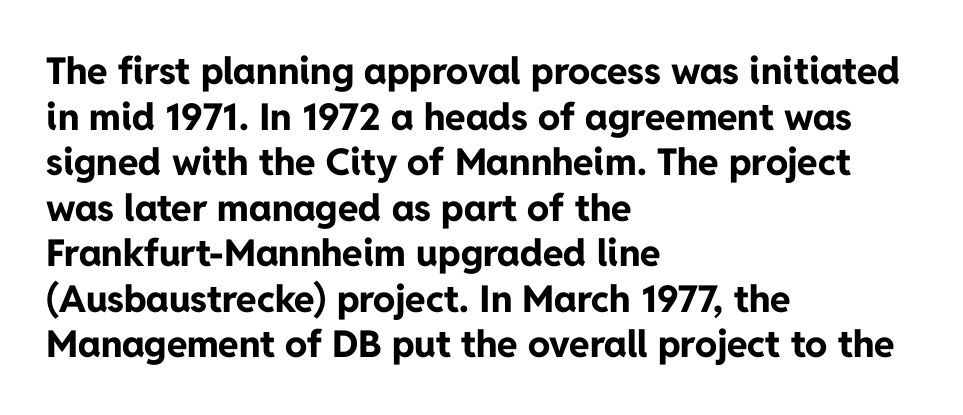
The image shows 37 px bold sans-serif type, upright; set left-aligned, line spacing 1.23x, normal letter spacing, not underlined; low stroke contrast and a medium x-height.
